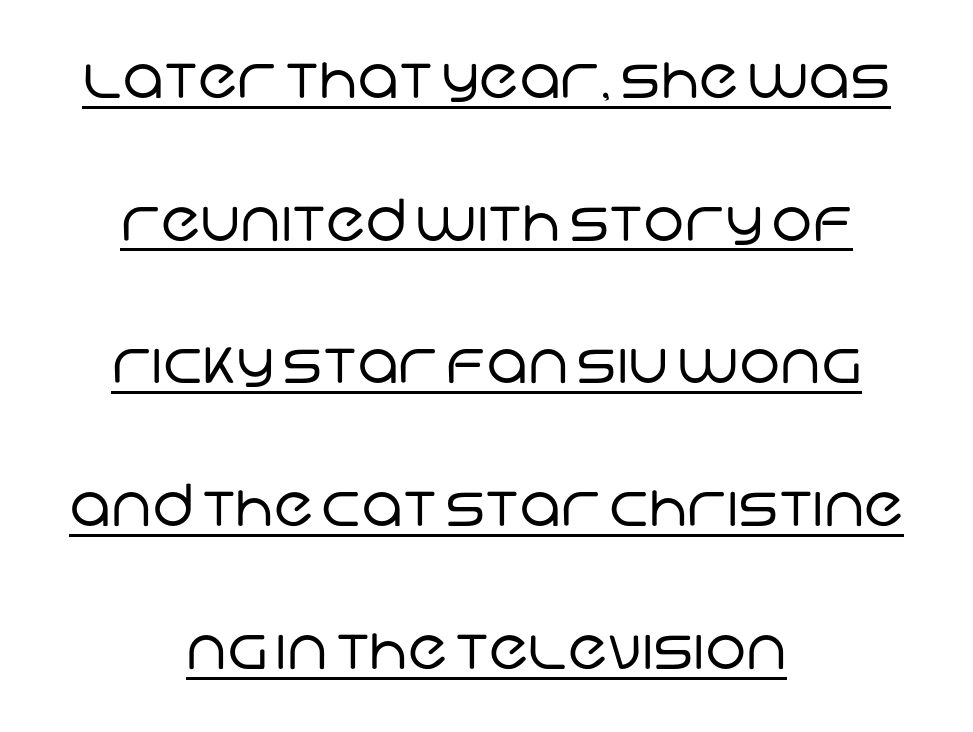
{"serif": "no", "bold": "no", "weight": "regular", "width": "normal", "stroke_contrast": "low", "x_height": "large", "monospaced": "no", "underline": "yes", "align": "center", "line_spacing": "loose", "line_spacing_ratio": 2.46, "letter_spacing": "normal", "letter_spacing_em": 0.0, "glyph_px": 58}
